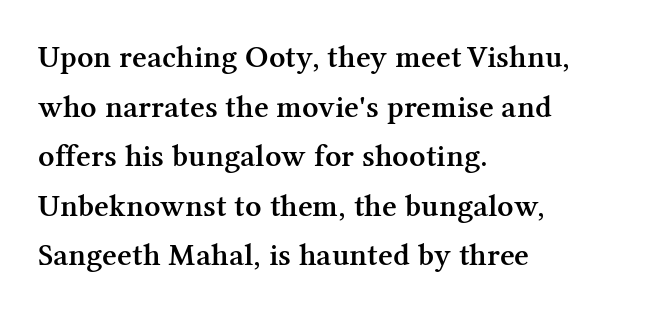
The image shows 32 px semibold serif type, upright; set left-aligned, normal line spacing (1.55x), normal letter spacing, not underlined; medium stroke contrast and a medium x-height.
